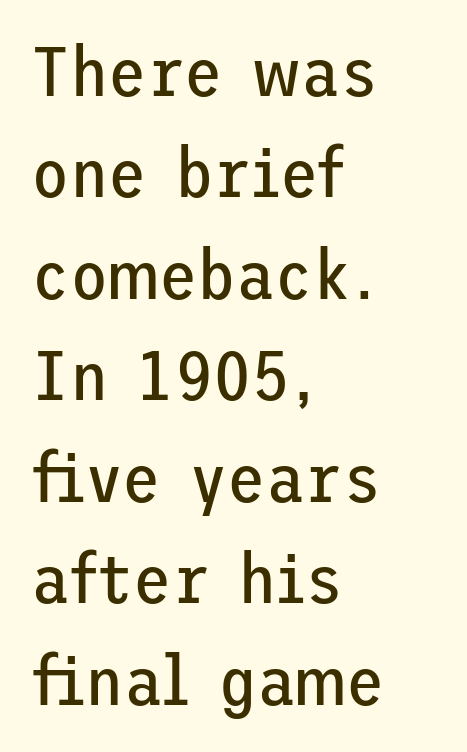
The space beneath each line is pristine and unruled. The typesetting does not lean heavy: it is not bold. A typesetter would mark this as roman, not italic. The text was rendered using a sans face with plain stroke endings. A typesetter would call this zero additional tracking. All the whitespace from short lines collects on the right.
